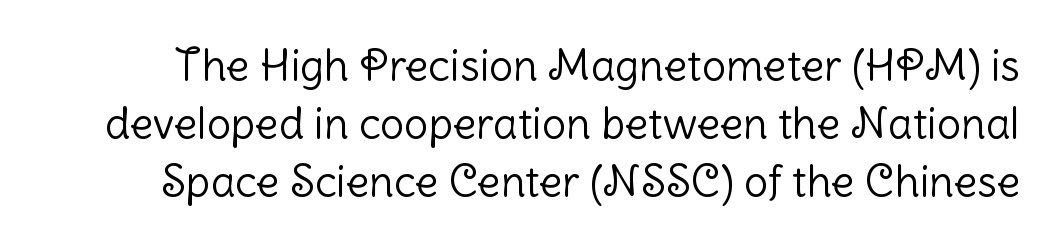
Q: Is the text bold? A: No.
Q: Is the text italic (slanted)? A: No, it is upright.
Q: Is the typeface a serif or a sans-serif typeface? A: Sans-serif.
Q: Is the text underlined? A: No.
Q: Is the spacing between letters normal or unusually wide? A: Normal.
Q: Is the spacing between lines tight, normal or loose? A: Normal.
Q: Width (condensed, normal, or wide)? A: Normal.
Q: Stroke contrast? A: Low.
Q: x-height? A: Medium.
Q: Monospaced? A: No.
